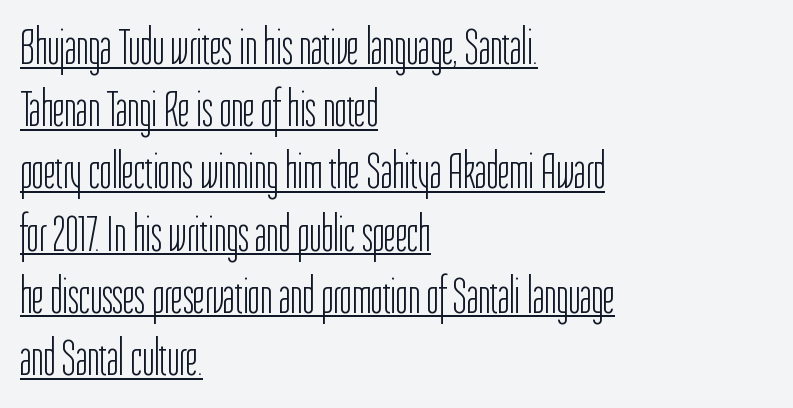
{"serif": "no", "italic": "no", "bold": "no", "weight": "light", "width": "condensed", "stroke_contrast": "low", "x_height": "medium", "monospaced": "no", "underline": "yes", "align": "left", "line_spacing_ratio": 1.22, "letter_spacing": "normal", "letter_spacing_em": 0.0, "glyph_px": 51}
